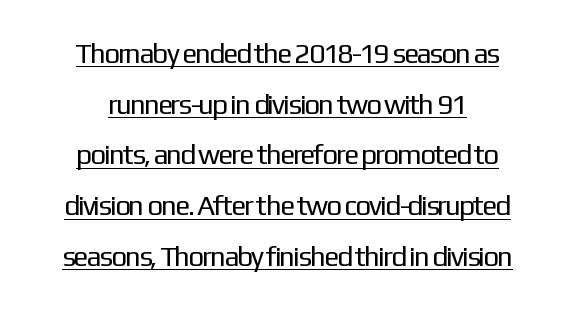
{"serif": "no", "italic": "no", "bold": "no", "weight": "regular", "width": "normal", "stroke_contrast": "low", "x_height": "medium", "monospaced": "no", "underline": "yes", "align": "center", "line_spacing_ratio": 1.81, "letter_spacing": "normal", "letter_spacing_em": 0.0, "glyph_px": 28}
